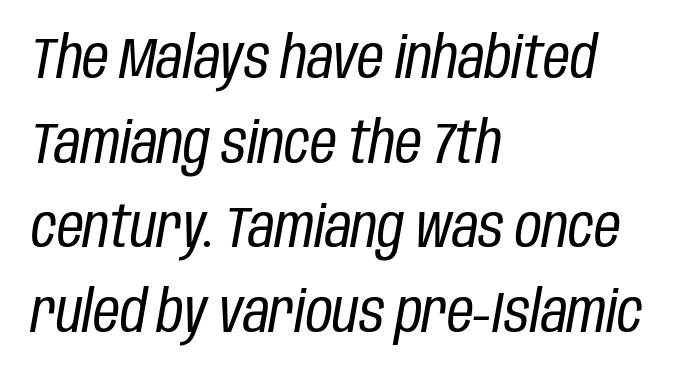
Q: Is the text bold? A: No.
Q: Is the text italic (slanted)? A: Yes, it leans right by about 10 degrees.
Q: Is the text underlined? A: No.
Q: How is the paragraph aligned? A: Left-aligned.
Q: Is the spacing between letters normal or unusually wide? A: Normal.
Q: Is the spacing between lines tight, normal or loose? A: Normal.
Q: Width (condensed, normal, or wide)? A: Condensed.
Q: Stroke contrast? A: Low.
Q: x-height? A: Large.
Q: Monospaced? A: No.
